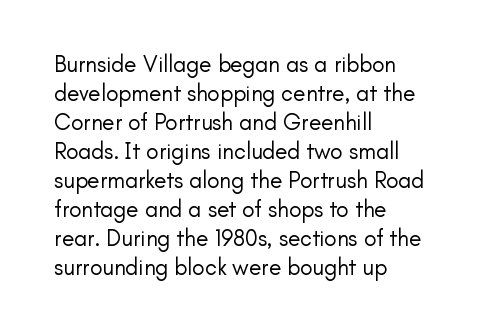
A typesetter would call this zero additional tracking. If you drew a line through each stem, it would be perfectly vertical. This block has exactly the height ordinary leading produces. Teacher's note: observe the even left margin — that is flush-left alignment. The area under the type is left untouched. This is not heavy type; no bold has been used.
